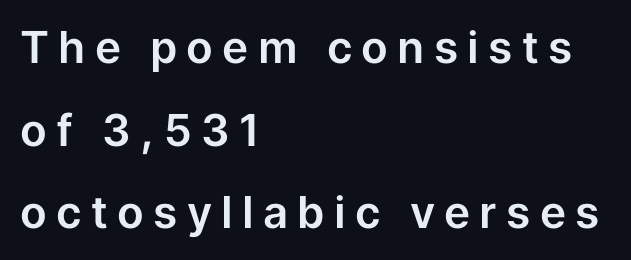
The image shows 44 px sans-serif type, upright; set left-aligned, line spacing 1.88x, unusually wide letter spacing (+0.21 em), not underlined; low stroke contrast and a medium x-height.
